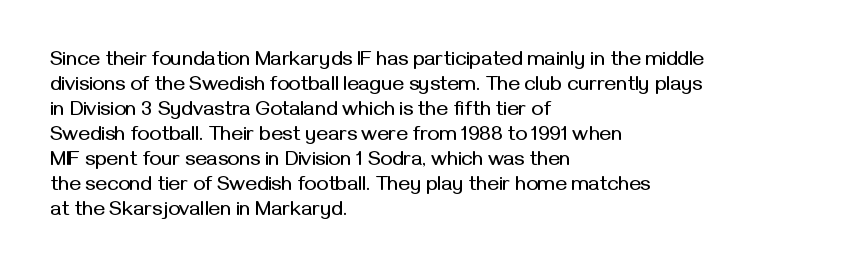
The image shows 20 px text type, upright; set left-aligned, normal line spacing (1.25x), normal letter spacing, not underlined.
